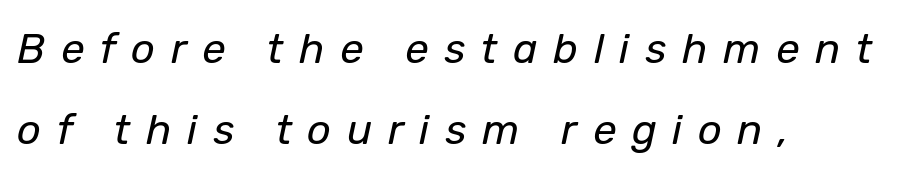
{"italic": "yes", "lean": "right", "slant_degrees": 12, "bold": "no", "weight": "regular", "width": "normal", "stroke_contrast": "low", "x_height": "medium", "monospaced": "no", "underline": "no", "align": "left", "line_spacing": "loose", "line_spacing_ratio": 1.92, "letter_spacing": "wide", "letter_spacing_em": 0.37, "glyph_px": 42}
